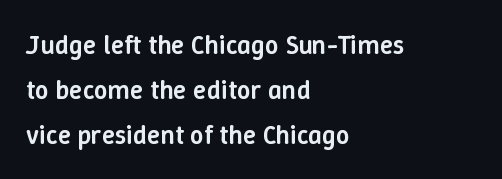
The image shows 27 px text type, upright; set left-aligned, normal line spacing (1.66x), normal letter spacing, not underlined.
